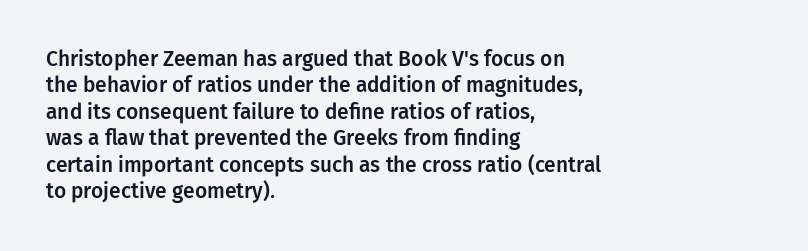
{"italic": "no", "underline": "no", "align": "left", "line_spacing": "normal", "line_spacing_ratio": 1.26, "letter_spacing": "normal", "letter_spacing_em": 0.0, "glyph_px": 21}
